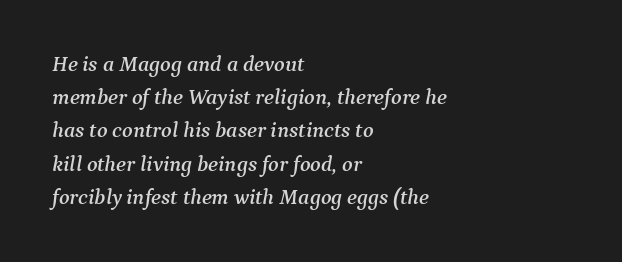
The rendering applies a slant to the glyphs. In CSS terms this would be text-align: left. The rendering keeps characters at their native spacing. The space between consecutive lines is moderate. Rule under the text: the space is simply empty.
